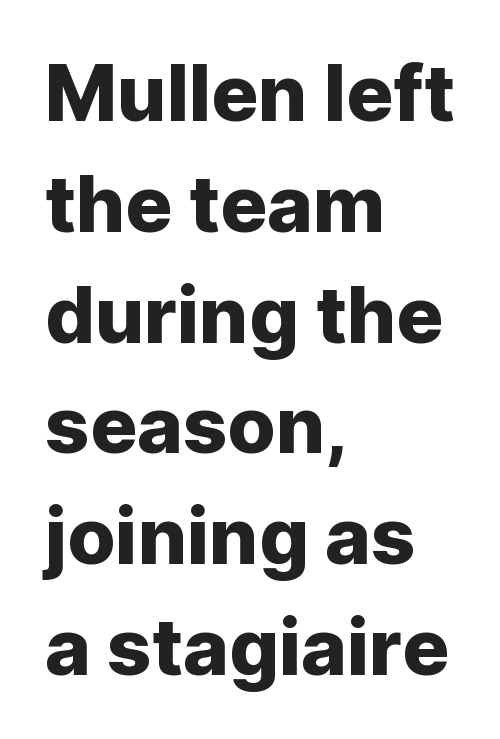
Glance below the letters and you will spot only blank space. Glyph-to-glyph distance matches everyday printed text. Typographically, this falls in the sans-serif category. This sample is left-justified, so line endings fall wherever the words run out. In terms of posture, this sample is upright. These lines are rendered in a variable-pitch font.
